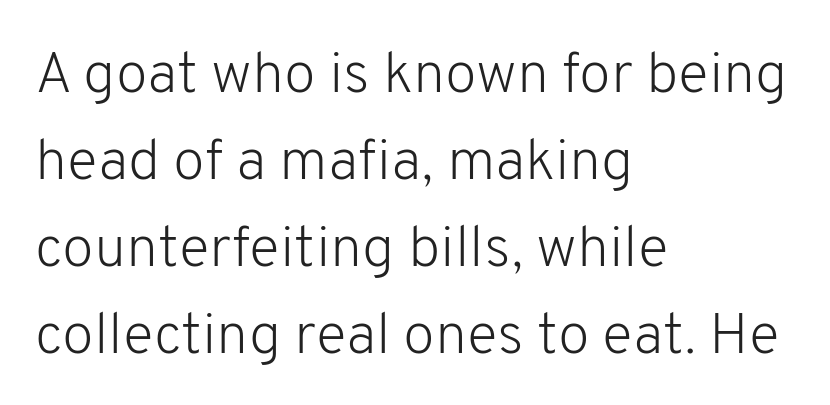
What kind of face is this? One without serifs — a sans. Honestly, there is no underline to notice here at all. Here the designer chose a conventional face with non-uniform glyph widths. Vertical spacing — default. The lines are quadded left. On a weight scale, this lands at 450 or below.
